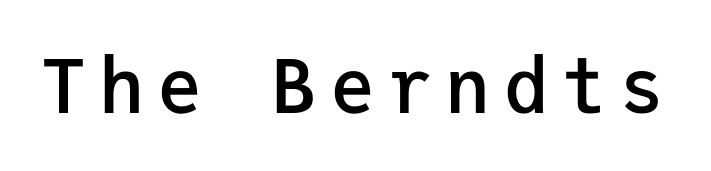
The image shows 75 px semibold sans-serif type, upright, monospaced; set not underlined; low stroke contrast and a medium x-height.
